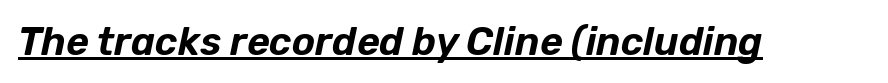
{"italic": "yes", "lean": "right", "slant_degrees": 12, "width": "normal", "stroke_contrast": "low", "x_height": "medium", "monospaced": "no", "underline": "yes", "letter_spacing": "normal", "letter_spacing_em": 0.0, "glyph_px": 39}
